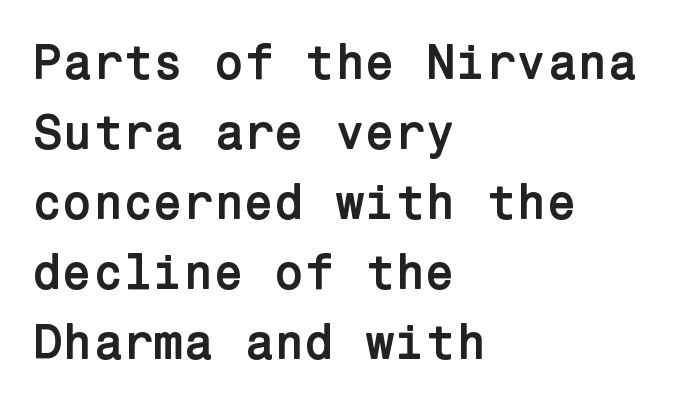
{"serif": "no", "italic": "no", "bold": "yes", "weight": "semibold", "width": "normal", "stroke_contrast": "low", "x_height": "medium", "underline": "no", "align": "left", "line_spacing": "normal", "line_spacing_ratio": 1.43, "letter_spacing": "normal", "letter_spacing_em": 0.0, "glyph_px": 49}
